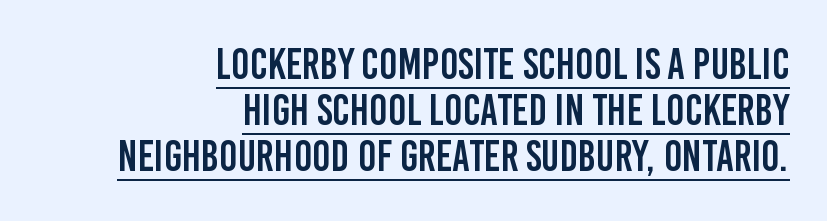
Q: Is the text italic (slanted)? A: No, it is upright.
Q: Is the typeface a serif or a sans-serif typeface? A: Sans-serif.
Q: Is the text underlined? A: Yes.
Q: How is the paragraph aligned? A: Right-aligned.
Q: Is the spacing between letters normal or unusually wide? A: Normal.
Q: Is the spacing between lines tight, normal or loose? A: Tight.
Q: Width (condensed, normal, or wide)? A: Condensed.
Q: Stroke contrast? A: Low.
Q: x-height? A: Large.
Q: Monospaced? A: No.
